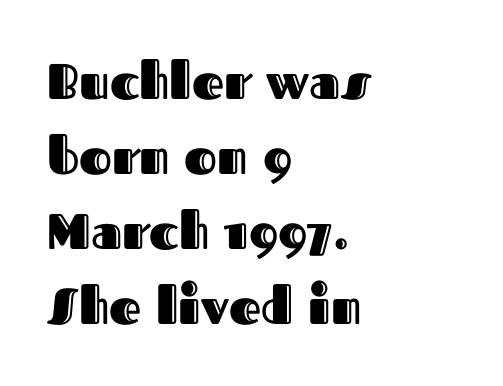
The image shows 50 px text type, upright; set left-aligned, normal line spacing (1.5x), normal letter spacing, not underlined; a medium x-height.
